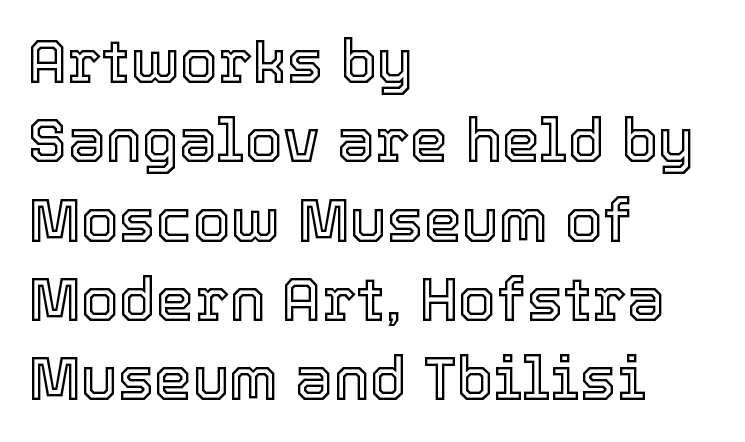
The image shows 61 px text type, upright; set left-aligned, normal line spacing (1.3x), normal letter spacing, not underlined; a medium x-height.
